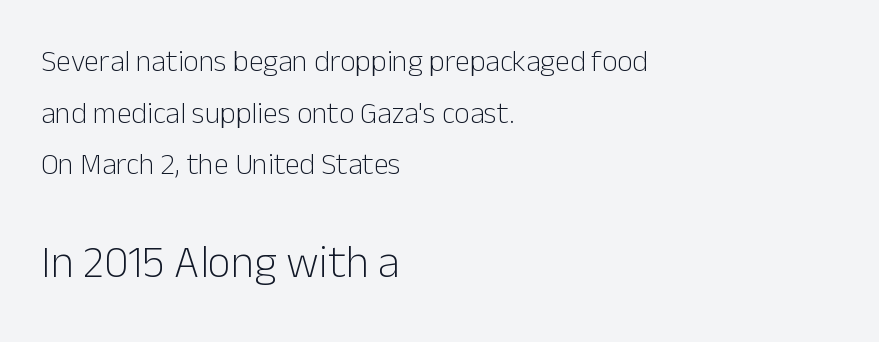
Q: Is the text bold? A: No.
Q: Is the text italic (slanted)? A: No, it is upright.
Q: Is the typeface a serif or a sans-serif typeface? A: Sans-serif.
Q: Is the text underlined? A: No.
Q: How is the paragraph aligned? A: Left-aligned.
Q: Is the spacing between letters normal or unusually wide? A: Normal.
Q: Which block of text is set in a larger size, the first (top) or the second (bottom)? A: The second (bottom) one.
Q: Width (condensed, normal, or wide)? A: Normal.
Q: Stroke contrast? A: Low.
Q: x-height? A: Medium.
Q: Monospaced? A: No.
